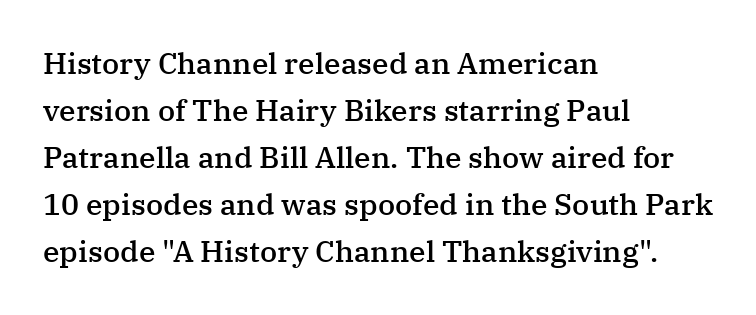
You could not count columns in this text — the font is proportionally spaced. The letters sit at their default tracking, neither squeezed nor spread. A roman cut, with each character standing at attention. Evenly set lines give the paragraph a standard silhouette. Clear beneath every line of the passage.
